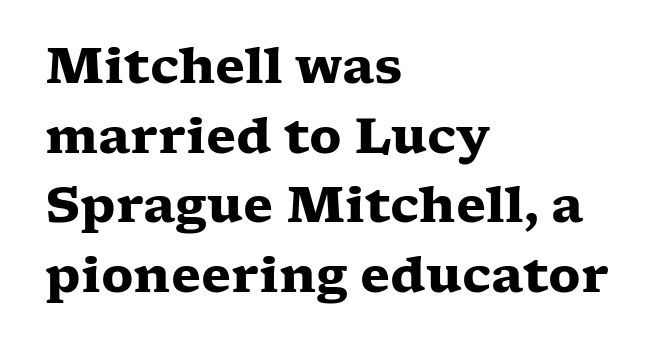
This sample is left-justified, so line endings fall wherever the words run out. Observe the ordinary spacing: letters are neighbours, not strangers. Character widths vary here, with narrow letters taking less room than wide ones. Regarding serifs, this sample has them. Words float on clear page, feet unadorned. As a designer I'd log this as weight 700, bold.
